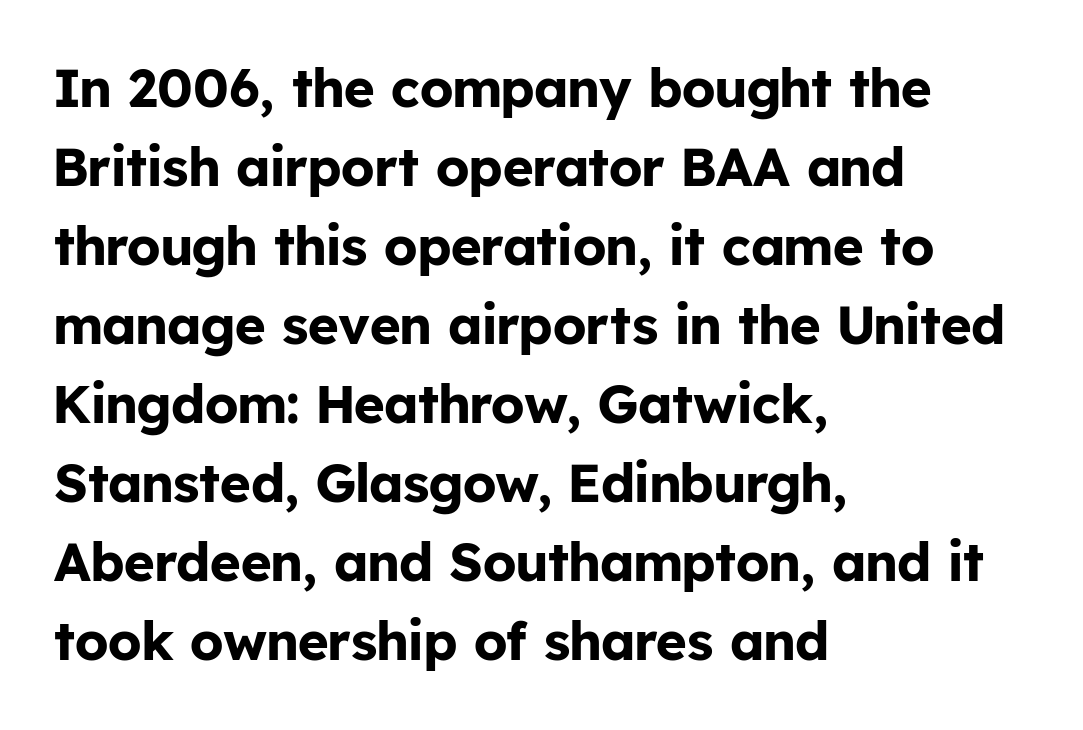
The image shows 53 px bold sans-serif type, upright; set left-aligned, normal line spacing (1.49x), normal letter spacing, not underlined; low stroke contrast and a medium x-height.
